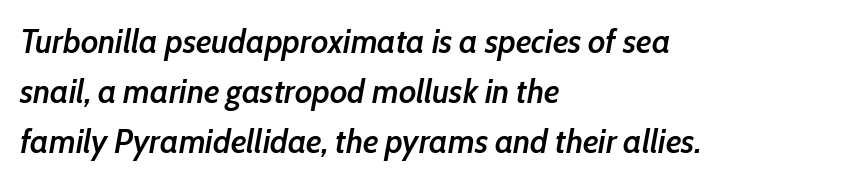
{"italic": "yes", "lean": "right", "slant_degrees": 10, "bold": "semi", "weight": "semibold", "width": "condensed", "stroke_contrast": "low", "x_height": "medium", "monospaced": "no", "underline": "no", "align": "left", "line_spacing": "normal", "line_spacing_ratio": 1.47, "letter_spacing": "normal", "letter_spacing_em": 0.0, "glyph_px": 34}
